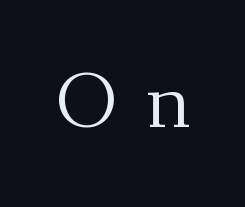
Proportional: the letters do not fall into vertical columns. The type family on display is of the serif kind. There is plenty of visible air inserted between adjacent glyphs. Italic? Not at all — the glyphs are vertical. The specimen omits any rule beneath the text block's lines.
